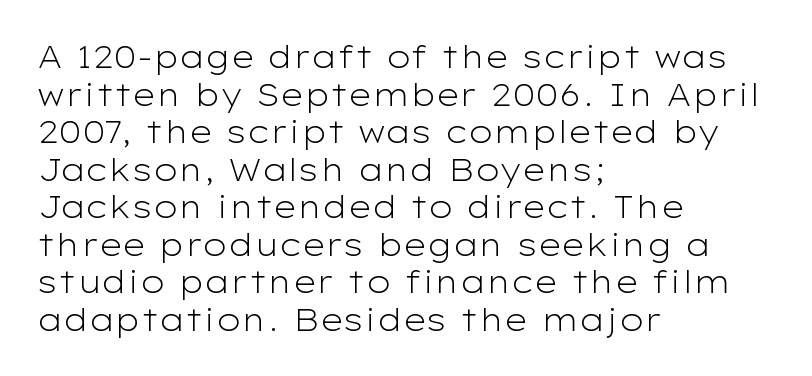
Are there feet on the stems? There aren't — it's a sans. The words here are not underlined. A typesetter would mark this as roman, not italic. Is the stroke heavy? The answer is a plain regular-or-lighter. The rendering uses natural spacing where letterforms have individual widths.
